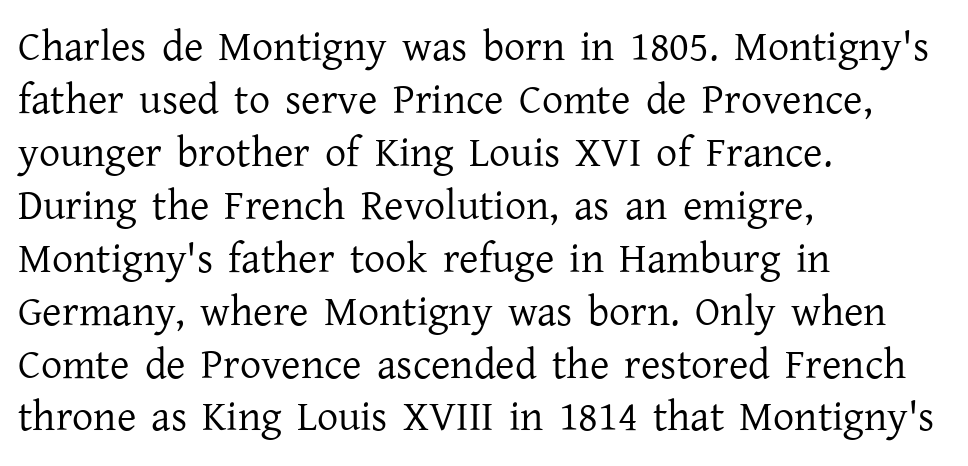
The image shows 42 px regular-weight serif type, upright; set left-aligned, normal line spacing (1.26x), normal letter spacing, not underlined; low stroke contrast and a medium x-height.
